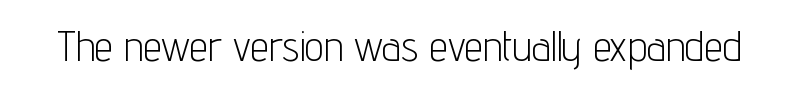
The image shows 42 px light, condensed sans-serif type, upright; set normal letter spacing, not underlined; low stroke contrast and a medium x-height.
